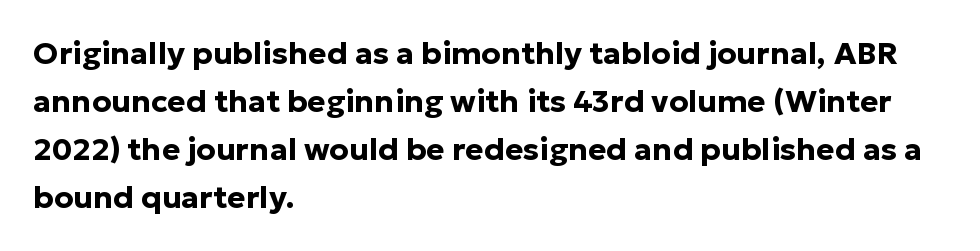
Is this a sans? Yes — the strokes have no serifs. The face used here is proportionally spaced, like ordinary book or web type. On the weight axis this lands at bold, roughly 700. The rendering anchors every line to the left-hand side. Words float on clear page, feet unadorned. Students, observe: this is what conventionally led text looks like.
